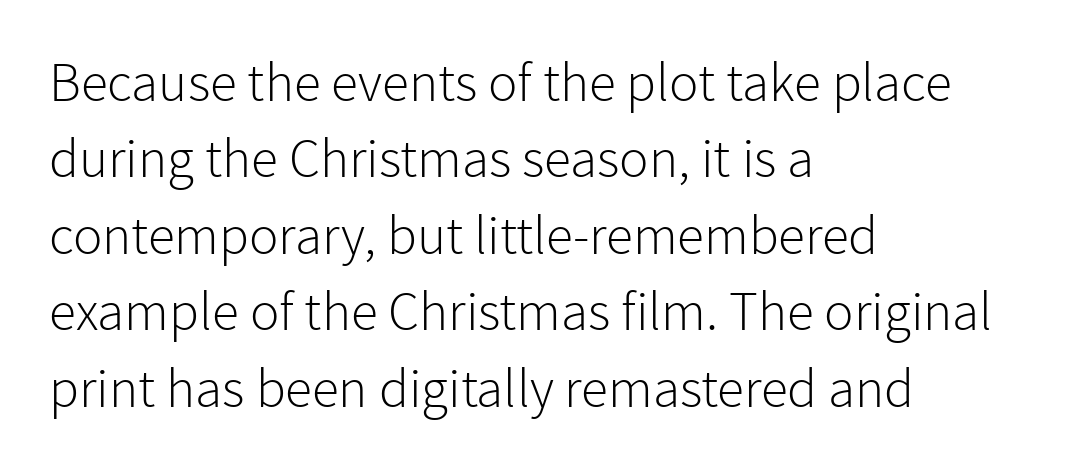
{"serif": "no", "italic": "no", "bold": "no", "weight": "light", "width": "normal", "stroke_contrast": "low", "x_height": "medium", "monospaced": "no", "underline": "no", "align": "left", "line_spacing": "normal", "line_spacing_ratio": 1.39, "letter_spacing": "normal", "letter_spacing_em": 0.0, "glyph_px": 55}
